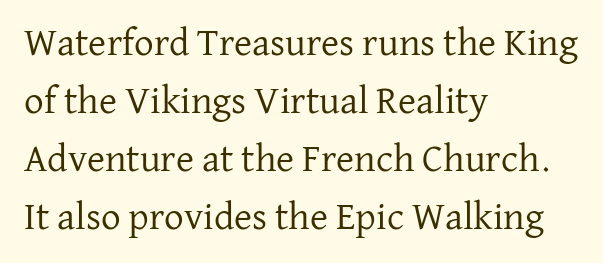
Q: Is the text bold? A: No.
Q: Is the text italic (slanted)? A: No, it is upright.
Q: Is the typeface a serif or a sans-serif typeface? A: Serif.
Q: Is the text underlined? A: No.
Q: How is the paragraph aligned? A: Left-aligned.
Q: Is the spacing between letters normal or unusually wide? A: Normal.
Q: Is the spacing between lines tight, normal or loose? A: Normal.
Q: Width (condensed, normal, or wide)? A: Normal.
Q: Stroke contrast? A: Low.
Q: x-height? A: Medium.
Q: Monospaced? A: No.
